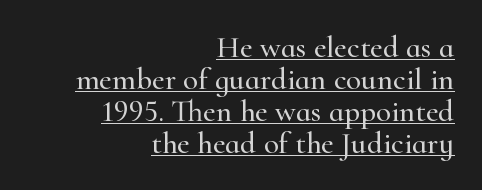
{"serif": "yes", "italic": "no", "width": "normal", "stroke_contrast": "high", "x_height": "small", "monospaced": "no", "underline": "yes", "align": "right", "line_spacing": "tight", "line_spacing_ratio": 1.03, "letter_spacing": "normal", "letter_spacing_em": 0.0, "glyph_px": 31}
